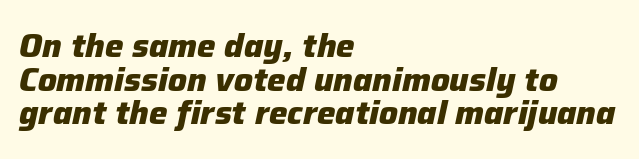
The image shows 33 px heavy type, italic (leaning right); set left-aligned, tight line spacing (1.02x), normal letter spacing, not underlined; low stroke contrast and a medium x-height.
